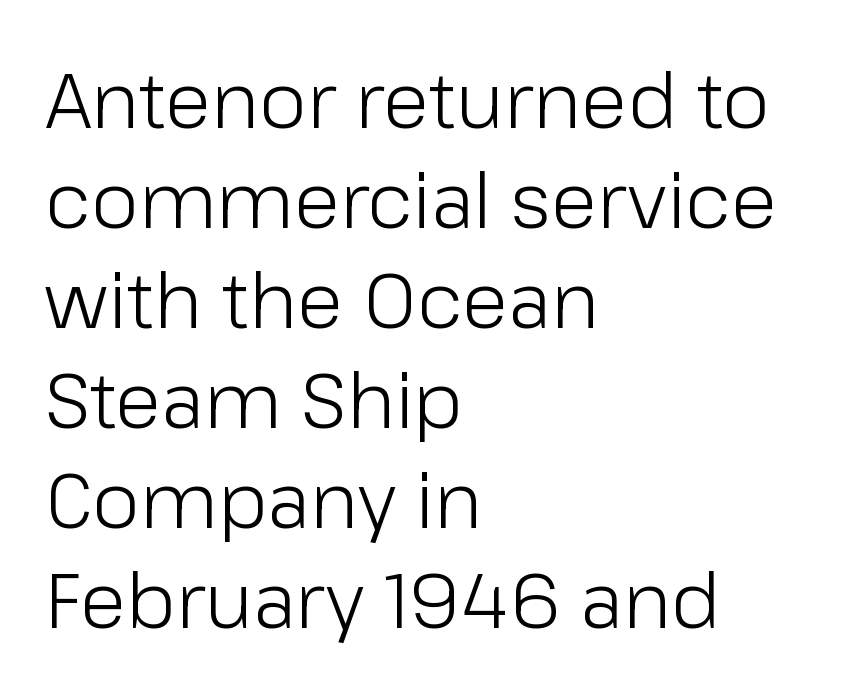
{"serif": "no", "italic": "no", "bold": "no", "weight": "light", "width": "normal", "stroke_contrast": "low", "x_height": "medium", "monospaced": "no", "underline": "no", "align": "left", "line_spacing": "normal", "line_spacing_ratio": 1.3, "letter_spacing": "normal", "letter_spacing_em": 0.0, "glyph_px": 77}
